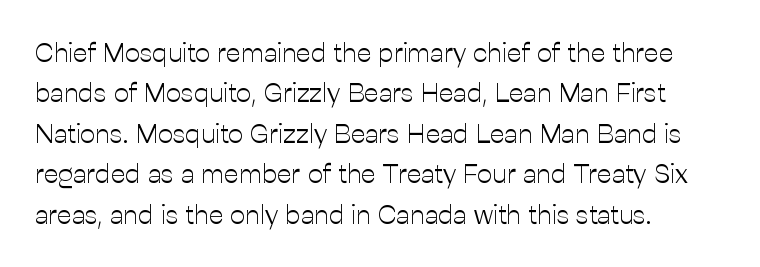
{"italic": "no", "bold": "no", "underline": "no", "align": "left", "line_spacing": "normal", "line_spacing_ratio": 1.5, "letter_spacing": "normal", "letter_spacing_em": 0.0, "glyph_px": 27}
